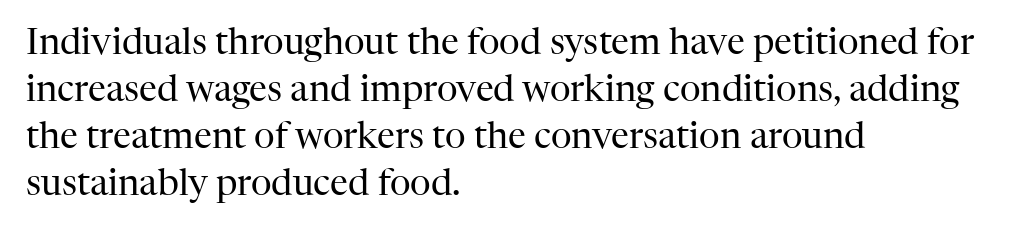
A classic flush-left, rag-right setting is used for this passage. The glyphs in this specimen are seriffed. The face used here is proportionally spaced, like ordinary book or web type. The designer left line spacing at the default. In terms of letterspacing, this is plain default setting.
